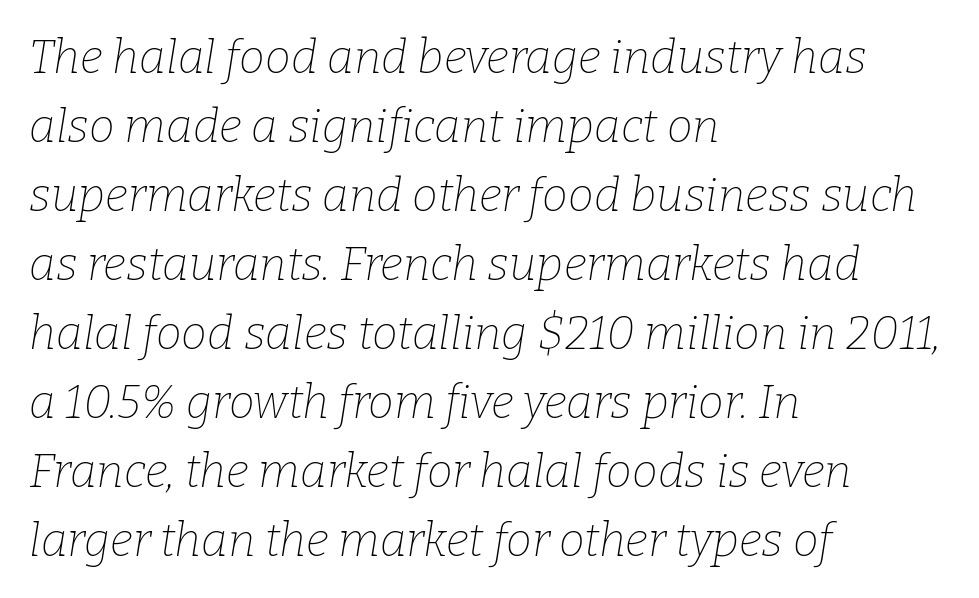
Yep, those are serifs on the letters. Alignment: flush left. Ink coverage per letter is moderate at most. Descenders hang freely into open space. The type is set solid horizontally, with unmodified tracking.
